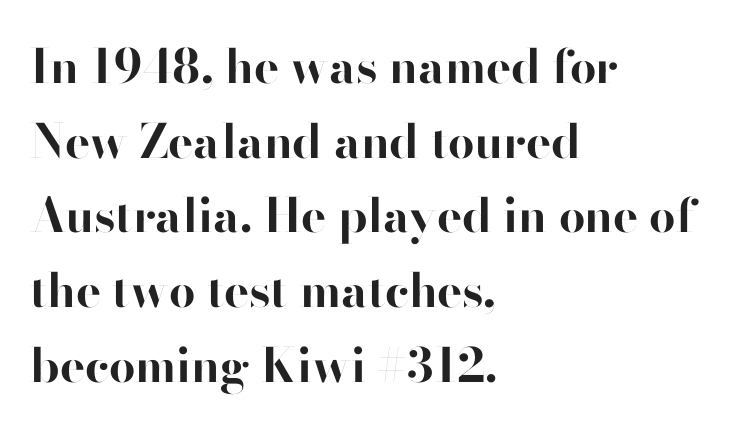
The image shows 47 px bold sans-serif type, upright; set left-aligned, normal line spacing (1.59x), normal letter spacing, not underlined; high stroke contrast and a small x-height.
